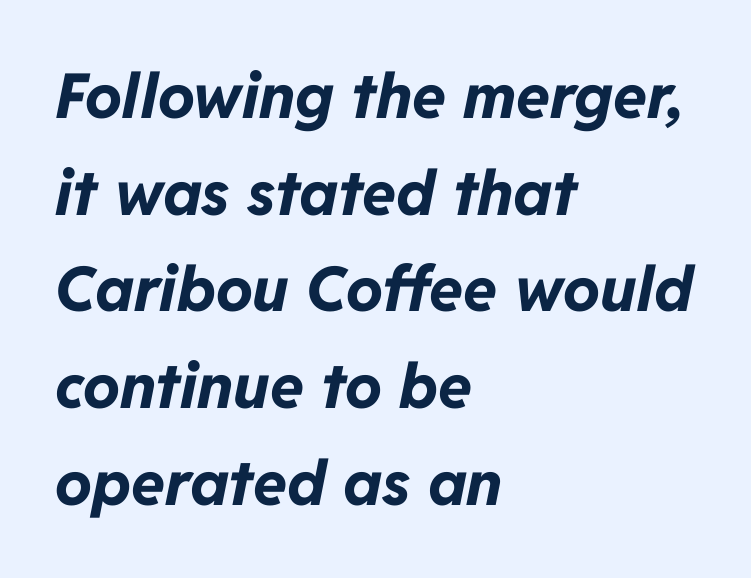
Q: Is the text bold? A: Yes.
Q: Is the text italic (slanted)? A: Yes, it leans right by about 11 degrees.
Q: Is the text underlined? A: No.
Q: How is the paragraph aligned? A: Left-aligned.
Q: Is the spacing between letters normal or unusually wide? A: Normal.
Q: Is the spacing between lines tight, normal or loose? A: Normal.
Q: Width (condensed, normal, or wide)? A: Normal.
Q: Stroke contrast? A: Low.
Q: x-height? A: Medium.
Q: Monospaced? A: No.
